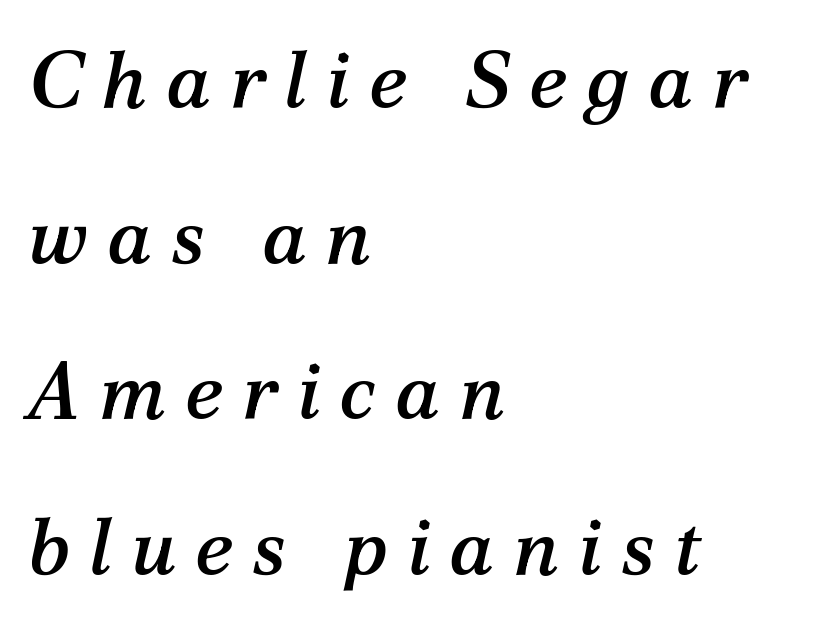
Character widths vary here, with narrow letters taking less room than wide ones. This rendering employs a face with finishing strokes, i.e., a serif. Designer's note — italics engaged. Inter-character spacing is expanded well beyond the font's built-in metrics.
